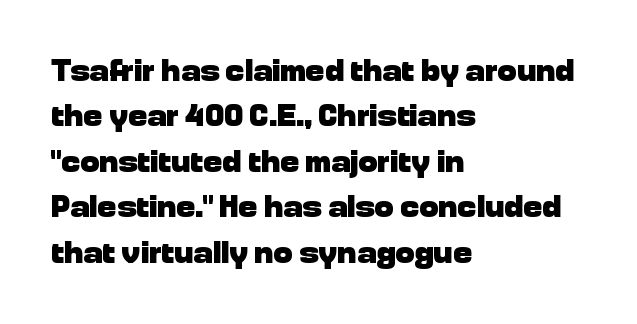
Q: Is the text bold? A: Yes.
Q: Is the text italic (slanted)? A: No, it is upright.
Q: Is the typeface a serif or a sans-serif typeface? A: Sans-serif.
Q: Is the text underlined? A: No.
Q: How is the paragraph aligned? A: Left-aligned.
Q: Is the spacing between letters normal or unusually wide? A: Normal.
Q: Is the spacing between lines tight, normal or loose? A: Normal.
Q: Width (condensed, normal, or wide)? A: Normal.
Q: Stroke contrast? A: Low.
Q: x-height? A: Medium.
Q: Monospaced? A: No.
